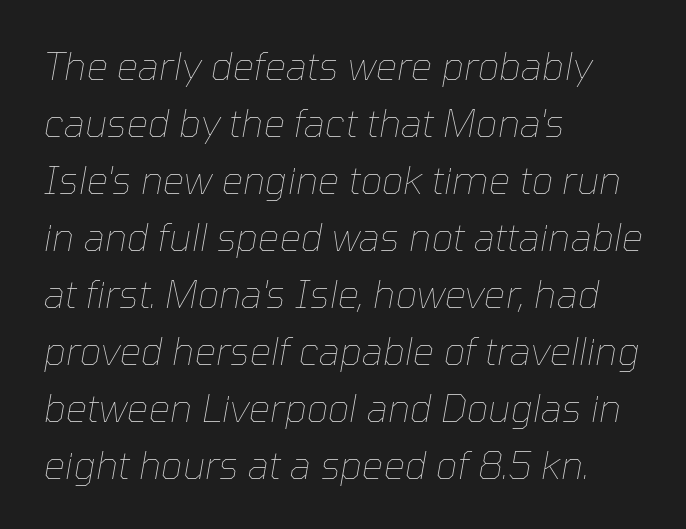
Q: Is the text bold? A: No.
Q: Is the text italic (slanted)? A: Yes, it leans right by about 10 degrees.
Q: Is the text underlined? A: No.
Q: How is the paragraph aligned? A: Left-aligned.
Q: Is the spacing between letters normal or unusually wide? A: Normal.
Q: Is the spacing between lines tight, normal or loose? A: Normal.
Q: Width (condensed, normal, or wide)? A: Normal.
Q: Stroke contrast? A: Low.
Q: x-height? A: Medium.
Q: Monospaced? A: No.
